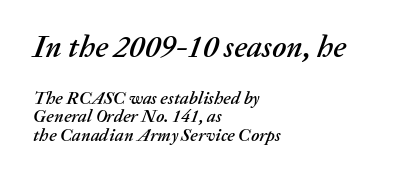
The rendering uses natural spacing where letterforms have individual widths. The typesetter chose a ragged-right arrangement here. Reading top to bottom, the characters get smaller at the block break. Tracking value appears to be zero — textbook default spacing.
